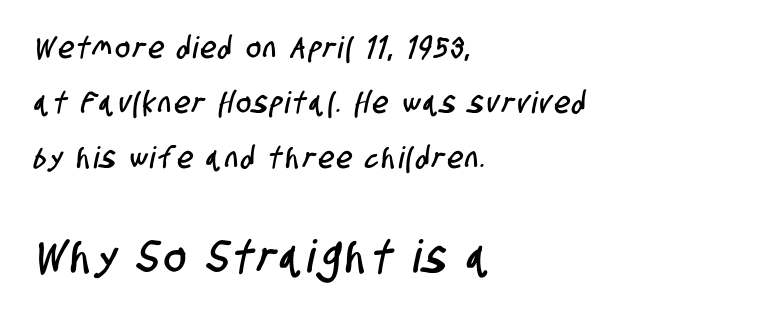
Q: Is the typeface a serif or a sans-serif typeface? A: Sans-serif.
Q: Is the text underlined? A: No.
Q: How is the paragraph aligned? A: Left-aligned.
Q: Which block of text is set in a larger size, the first (top) or the second (bottom)? A: The second (bottom) one.
Q: Width (condensed, normal, or wide)? A: Condensed.
Q: Stroke contrast? A: Low.
Q: x-height? A: Large.
Q: Monospaced? A: No.
